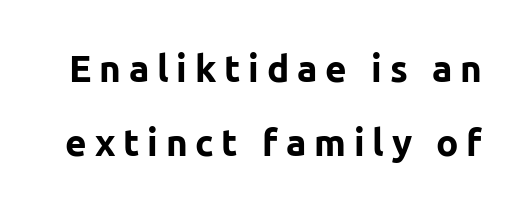
A typesetter would call this proportional, since set widths differ per character. The words here are not underlined. The vertical gap from one line to the next is large. On the weight axis this lands at bold, roughly 700.
